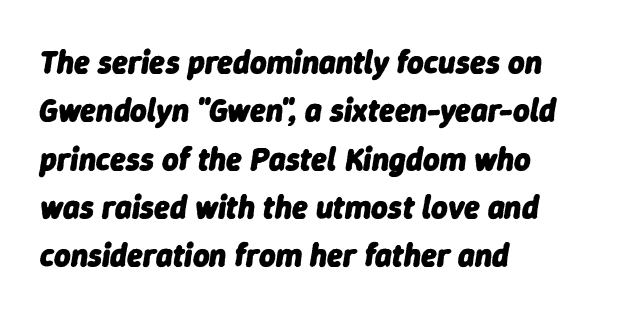
Typesetter's note: full bold, strokes at maximum text heaviness. The lines are quadded left. Glance below the letters and you will spot only blank space. Standard letterfit; no display-style spreading of the glyphs. Vertical spacing — default.
